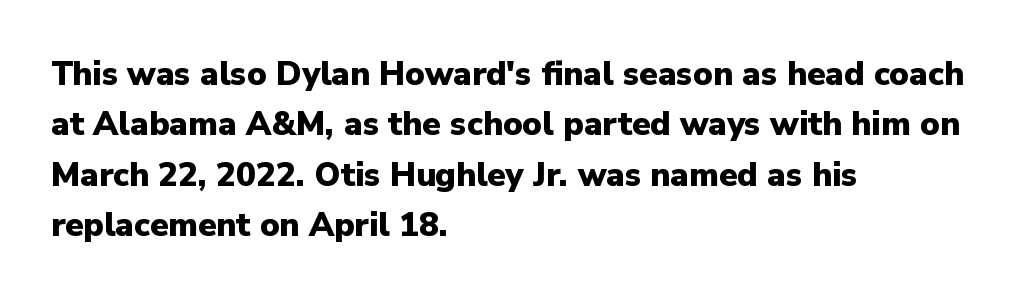
Q: Is the text bold? A: Yes.
Q: Is the text italic (slanted)? A: No, it is upright.
Q: Is the typeface a serif or a sans-serif typeface? A: Sans-serif.
Q: Is the text underlined? A: No.
Q: How is the paragraph aligned? A: Left-aligned.
Q: Is the spacing between letters normal or unusually wide? A: Normal.
Q: Is the spacing between lines tight, normal or loose? A: Normal.
Q: Width (condensed, normal, or wide)? A: Normal.
Q: Stroke contrast? A: Low.
Q: x-height? A: Medium.
Q: Monospaced? A: No.
